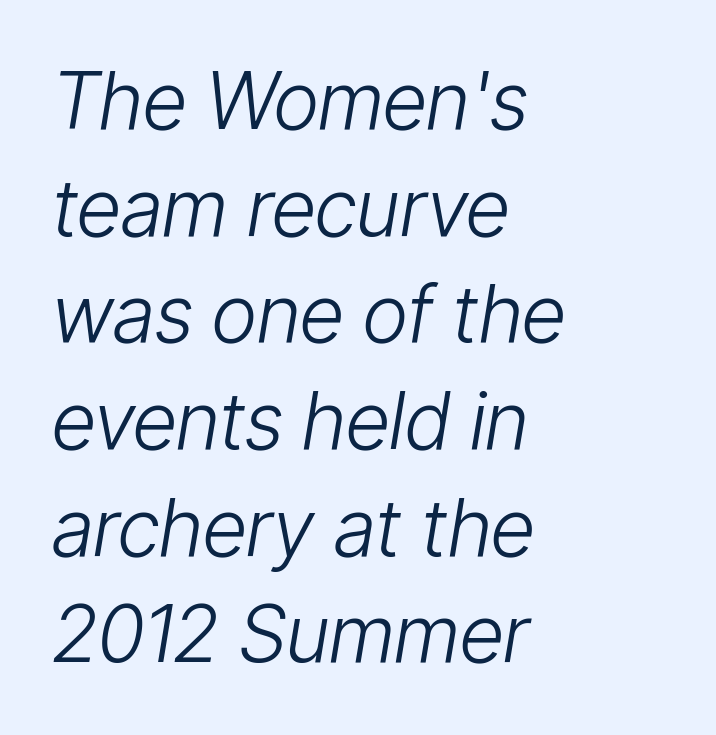
Looking at the ascenders, they clearly lean. Students, observe: this is what conventionally led text looks like. Here the designer chose a conventional face with non-uniform glyph widths. Here the glyphs are tracked normally, forming tight word shapes.
